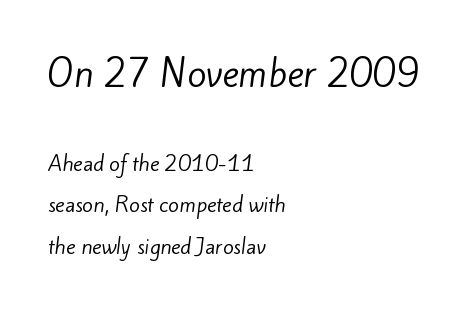
{"serif": "no", "bold": "no", "weight": "regular", "width": "normal", "stroke_contrast": "low", "x_height": "small", "monospaced": "no", "underline": "no", "align": "left", "line_spacing": "loose", "line_spacing_ratio": 2.08, "letter_spacing": "normal", "letter_spacing_em": 0.0, "larger_block": "first", "size_ratio": 1.75, "glyph_px": 35}
